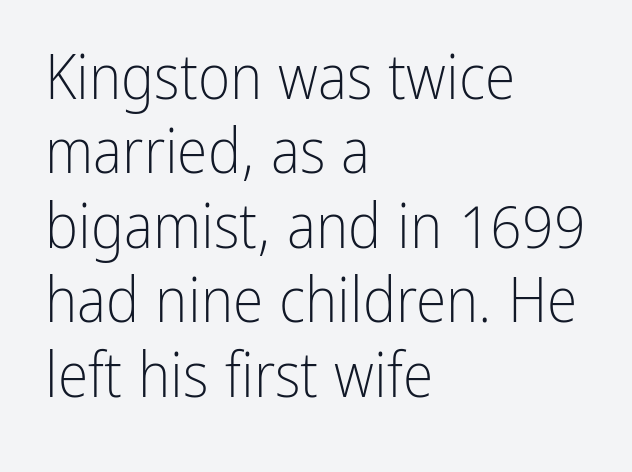
{"serif": "no", "italic": "no", "bold": "no", "weight": "light", "width": "condensed", "stroke_contrast": "low", "x_height": "medium", "monospaced": "no", "underline": "no", "align": "left", "line_spacing_ratio": 1.2, "letter_spacing": "normal", "letter_spacing_em": 0.0, "glyph_px": 62}
